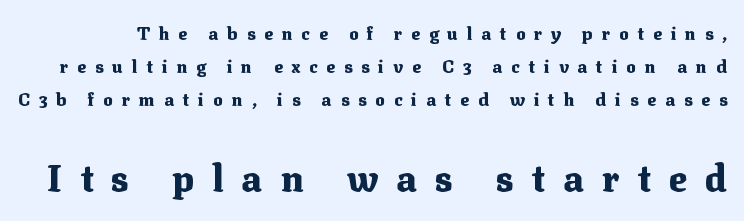
Q: Is the text bold? A: Yes.
Q: Is the text italic (slanted)? A: No, it is upright.
Q: Is the typeface a serif or a sans-serif typeface? A: Serif.
Q: Is the text underlined? A: No.
Q: Is the spacing between letters normal or unusually wide? A: Unusually wide.
Q: Which block of text is set in a larger size, the first (top) or the second (bottom)? A: The second (bottom) one.
Q: Width (condensed, normal, or wide)? A: Normal.
Q: Stroke contrast? A: Medium.
Q: x-height? A: Medium.
Q: Monospaced? A: No.
